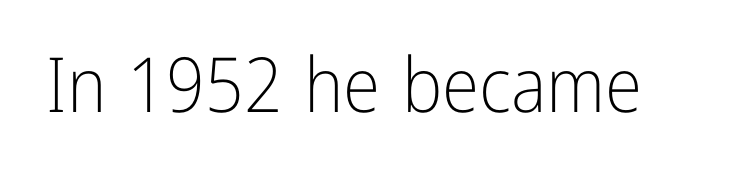
The image shows 76 px light, condensed sans-serif type, upright; set normal letter spacing, not underlined; low stroke contrast and a medium x-height.
